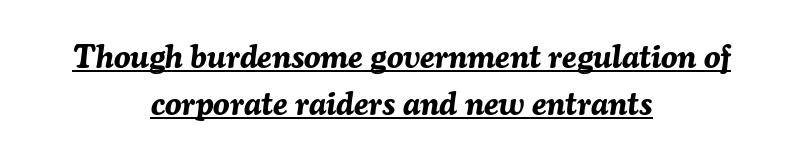
The face used here appears with an underline applied. The face used here is proportionally spaced, like ordinary book or web type. If you drew a line through each stem, it would be angled. A typesetter would call this leading conventional body-copy spacing. Each glyph is drawn with heavy, bold strokes. Every row of glyphs is offset so its center matches the block's center.
